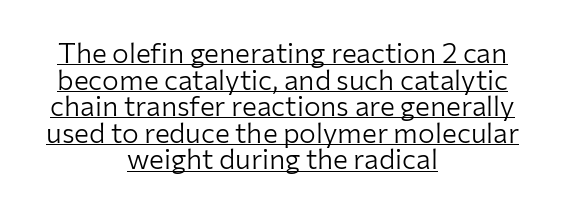
Q: Is the text bold? A: No.
Q: Is the text italic (slanted)? A: No, it is upright.
Q: Is the typeface a serif or a sans-serif typeface? A: Sans-serif.
Q: Is the text underlined? A: Yes.
Q: How is the paragraph aligned? A: Centered.
Q: Is the spacing between letters normal or unusually wide? A: Normal.
Q: Is the spacing between lines tight, normal or loose? A: Tight.
Q: Width (condensed, normal, or wide)? A: Normal.
Q: Stroke contrast? A: Low.
Q: x-height? A: Medium.
Q: Monospaced? A: No.
